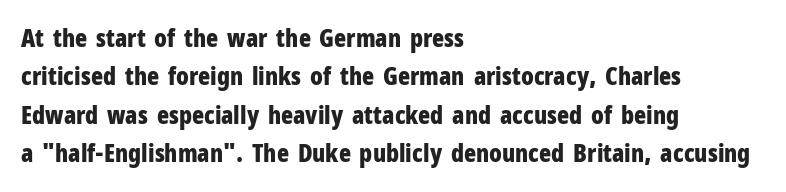
The image shows 25 px bold type, upright; set left-aligned, normal line spacing (1.54x), normal letter spacing, not underlined.
